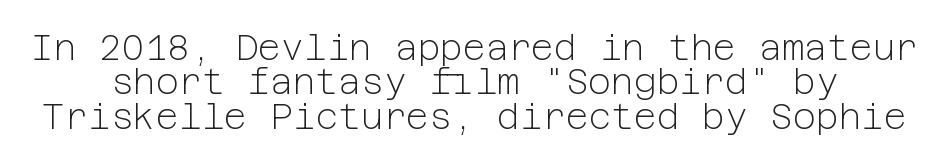
{"serif": "no", "italic": "no", "bold": "no", "weight": "light", "width": "normal", "stroke_contrast": "low", "x_height": "medium", "underline": "no", "line_spacing": "tight", "line_spacing_ratio": 0.98, "letter_spacing": "normal", "letter_spacing_em": 0.0, "glyph_px": 35}
